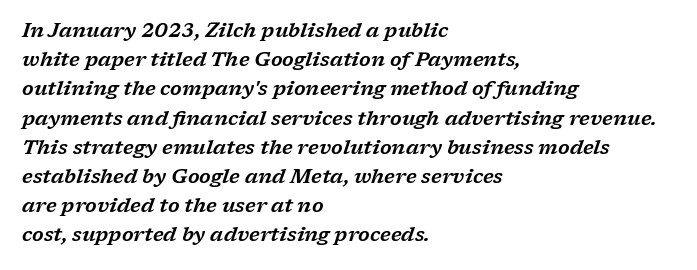
The whole block is typeset with a tilt. One-word summary of the alignment: left. Unmarked baselines from the first word to the last. There is no visible air inserted between adjacent glyphs.
